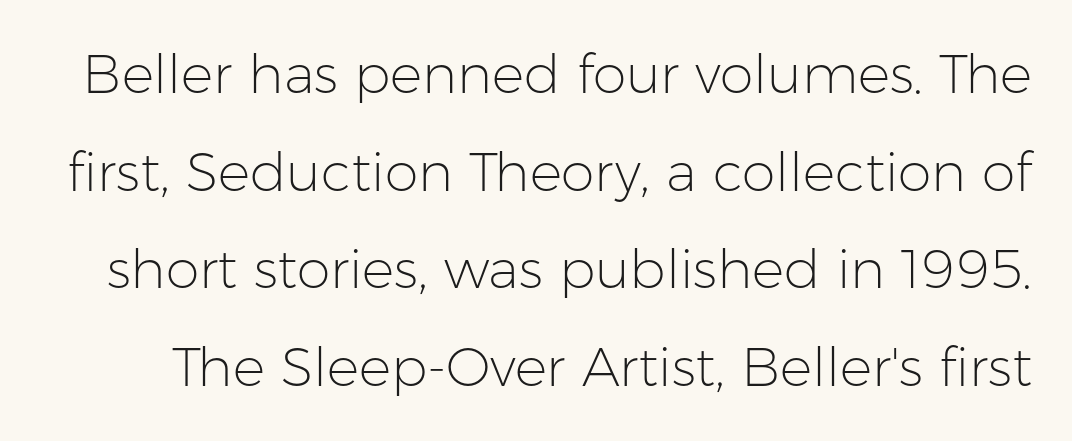
The image shows 54 px light sans-serif type, upright; set line spacing 1.81x, normal letter spacing, not underlined; low stroke contrast and a medium x-height.
